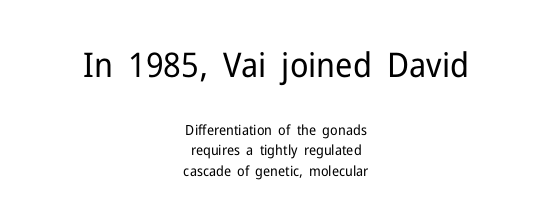
{"serif": "no", "italic": "no", "bold": "no", "weight": "regular", "width": "normal", "stroke_contrast": "low", "x_height": "medium", "monospaced": "no", "underline": "no", "align": "center", "line_spacing": "normal", "line_spacing_ratio": 1.48, "letter_spacing": "normal", "letter_spacing_em": 0.0, "larger_block": "first", "size_ratio": 2.43, "glyph_px": 34}
